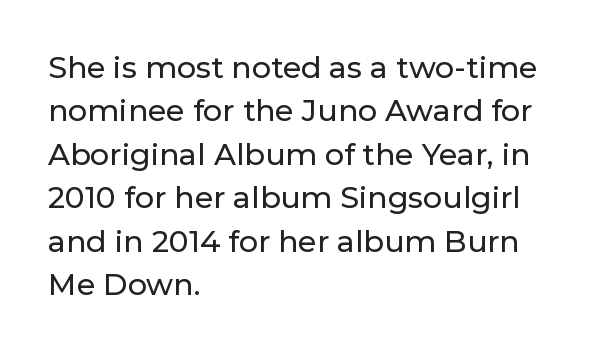
Looks like regular typesetting: each glyph gets only the width it needs. Clear beneath every line of the passage. This sample uses a sans-serif face. The leading is moderate, giving the passage an even texture. Tracking value appears to be zero — textbook default spacing.
